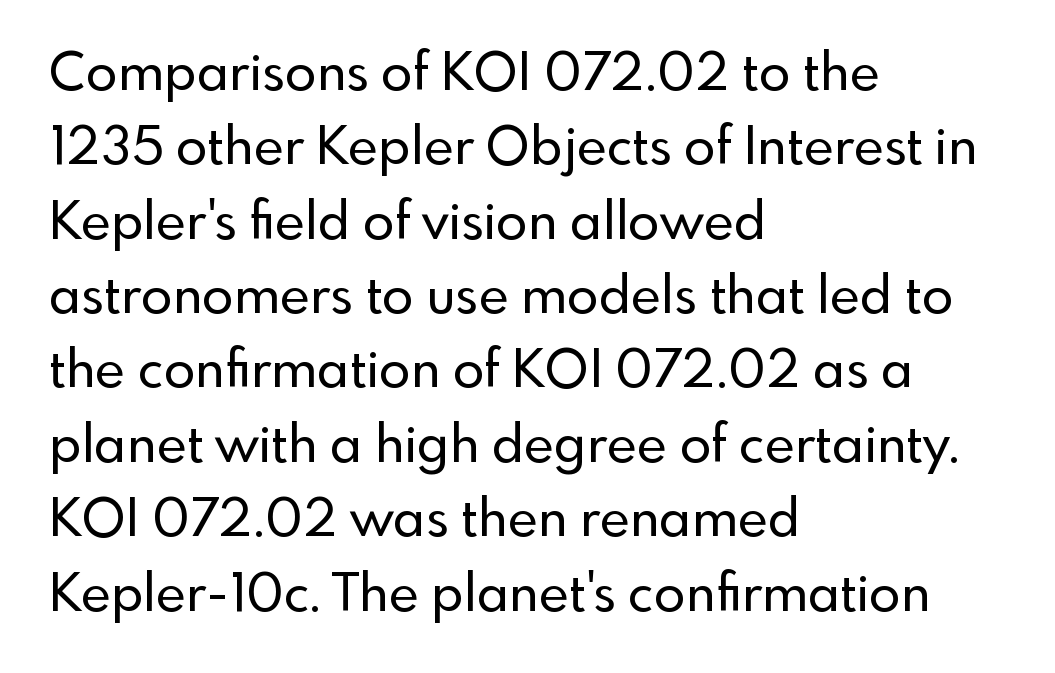
The image shows 52 px sans-serif type, upright; set left-aligned, normal line spacing (1.43x), normal letter spacing, not underlined; a small x-height.
